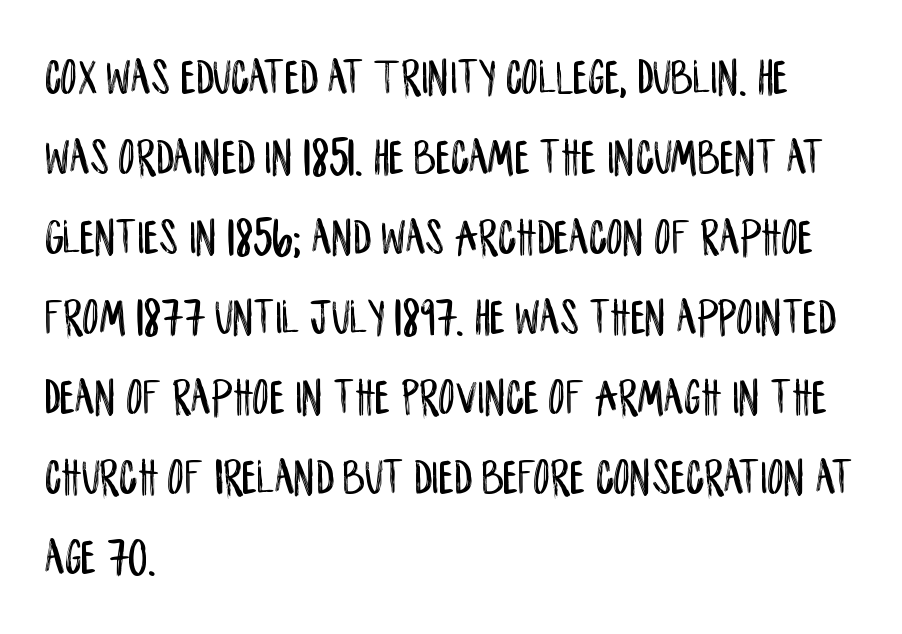
The image shows 52 px condensed sans-serif type, upright; set left-aligned, normal line spacing (1.54x), normal letter spacing, not underlined; low stroke contrast and a large x-height.
